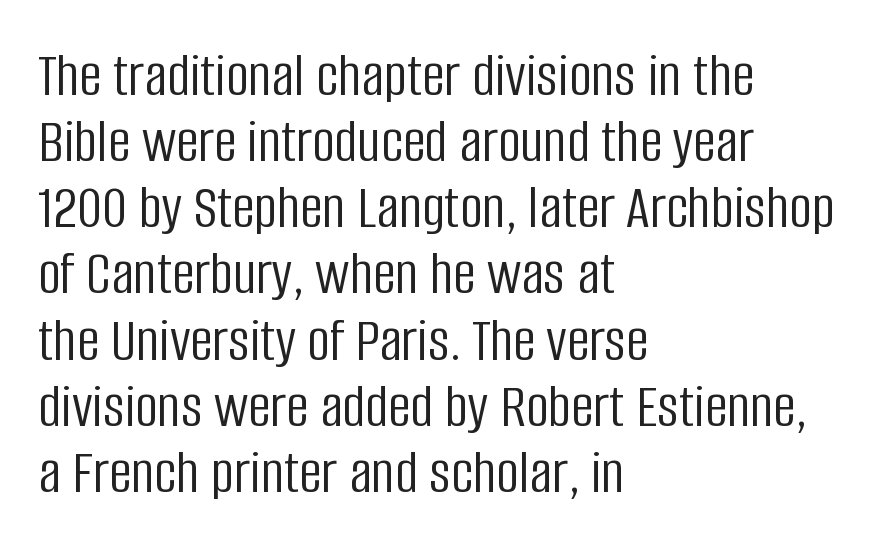
{"serif": "no", "italic": "no", "bold": "no", "weight": "light", "width": "condensed", "stroke_contrast": "low", "x_height": "large", "monospaced": "no", "underline": "no", "align": "left", "line_spacing": "tight", "line_spacing_ratio": 1.05, "letter_spacing": "normal", "letter_spacing_em": 0.0, "glyph_px": 63}
